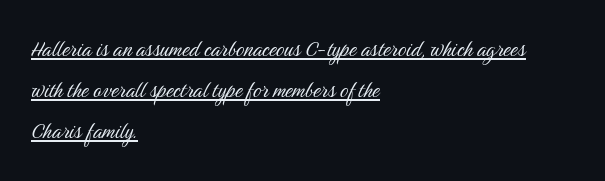
Q: Is the text bold? A: No.
Q: Is the text italic (slanted)? A: Yes.
Q: Is the text underlined? A: Yes.
Q: How is the paragraph aligned? A: Left-aligned.
Q: Is the spacing between letters normal or unusually wide? A: Normal.
Q: Is the spacing between lines tight, normal or loose? A: Normal.
